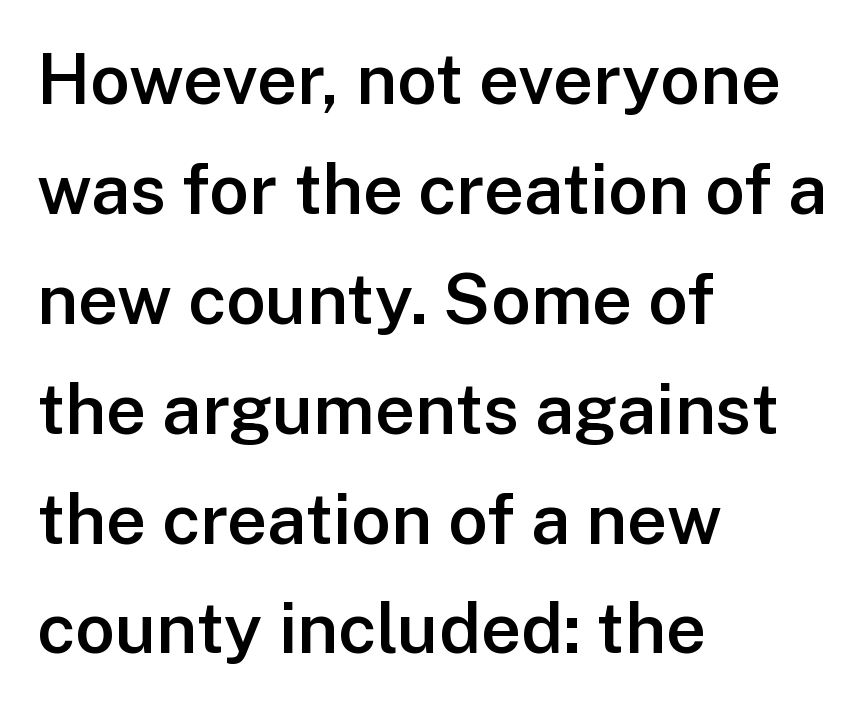
In terms of letterspacing, this is plain default setting. Clear beneath every line of the passage. Reading down the block, your eye returns to a fixed left position each line. The leading is moderate, giving the passage an even texture. The letters advance in unequal steps, a hallmark of proportional type. The font is running at a semibold setting, under full bold.
